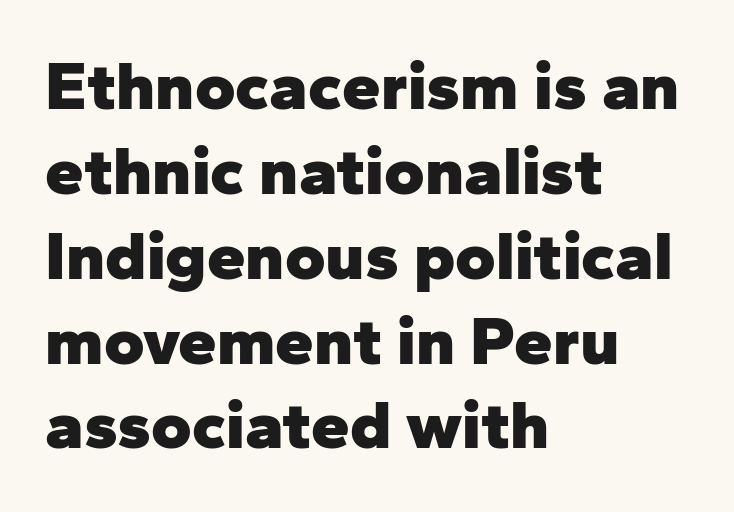
Does the weight exceed regular? Yes, all the way to bold. These lines are composed in type without serifs. Ordinary non-slanted type is in use. The letters advance in unequal steps, a hallmark of proportional type.
